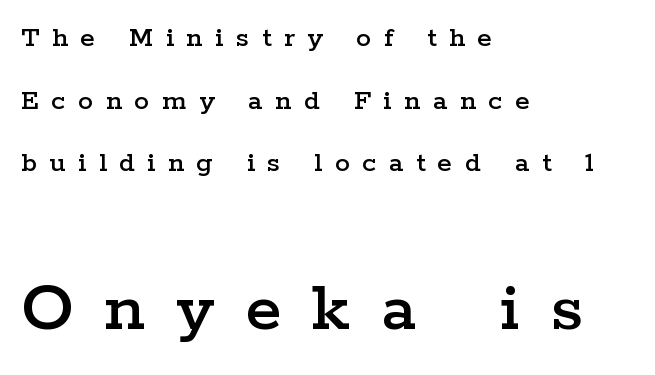
The letters advance in unequal steps, a hallmark of proportional type. This rendering widens character spacing well past its baseline value. Alignment: flush left. Rule under the text: the space is simply empty. The designer went with a serif here, giving each stem small feet. The rendering uses a large line-height, opening up the rows.
